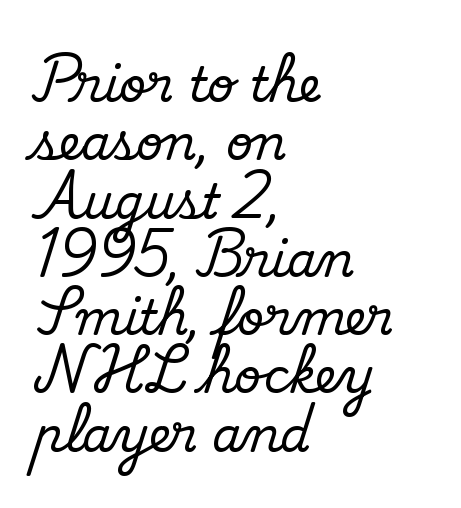
{"serif": "yes", "width": "normal", "stroke_contrast": "medium", "x_height": "small", "monospaced": "no", "underline": "no", "align": "left", "line_spacing_ratio": 1.24, "letter_spacing": "normal", "letter_spacing_em": 0.0, "glyph_px": 47}
